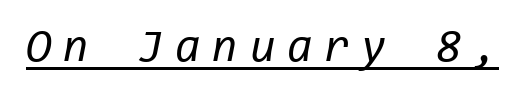
The image shows 46 px regular-weight type, italic (leaning right), monospaced; set unusually wide letter spacing (+0.26 em), underlined; low stroke contrast and a medium x-height.
